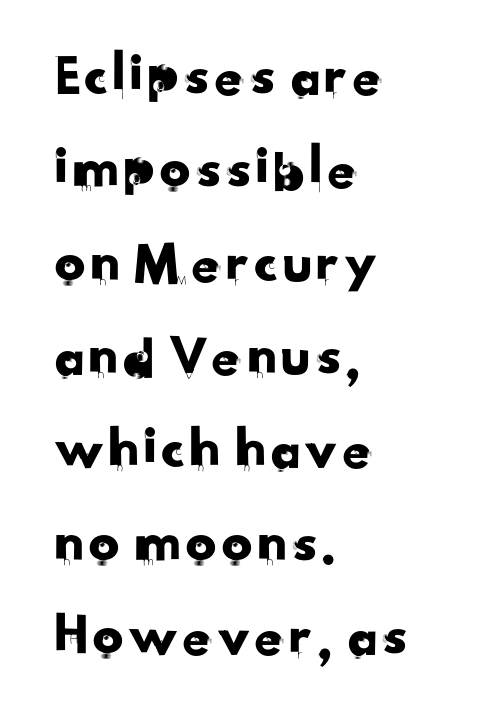
{"serif": "no", "width": "normal", "stroke_contrast": "low", "x_height": "small", "monospaced": "no", "underline": "no", "align": "left", "line_spacing": "normal", "line_spacing_ratio": 1.53, "letter_spacing": "normal", "letter_spacing_em": 0.0, "glyph_px": 61}
